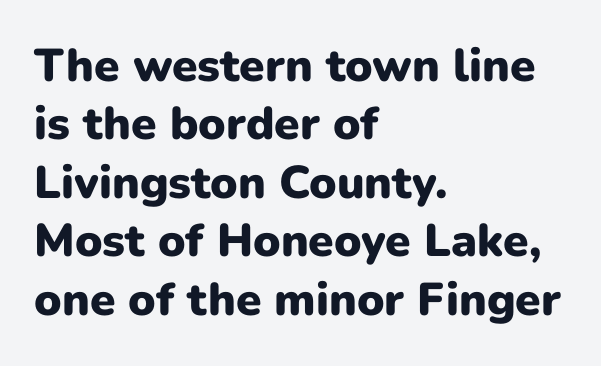
Q: Is the text bold? A: Yes.
Q: Is the text italic (slanted)? A: No, it is upright.
Q: Is the typeface a serif or a sans-serif typeface? A: Sans-serif.
Q: Is the text underlined? A: No.
Q: How is the paragraph aligned? A: Left-aligned.
Q: Is the spacing between letters normal or unusually wide? A: Normal.
Q: Is the spacing between lines tight, normal or loose? A: Normal.
Q: Width (condensed, normal, or wide)? A: Normal.
Q: Stroke contrast? A: Low.
Q: x-height? A: Medium.
Q: Monospaced? A: No.
